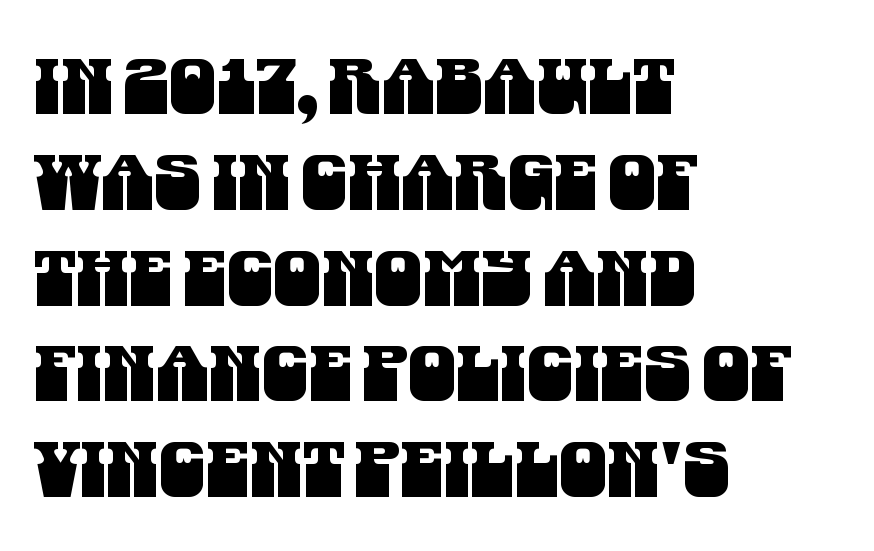
Q: Is the typeface a serif or a sans-serif typeface? A: Sans-serif.
Q: Is the text underlined? A: No.
Q: How is the paragraph aligned? A: Left-aligned.
Q: Is the spacing between letters normal or unusually wide? A: Normal.
Q: Is the spacing between lines tight, normal or loose? A: Normal.
Q: Width (condensed, normal, or wide)? A: Condensed.
Q: Stroke contrast? A: Medium.
Q: x-height? A: Large.
Q: Monospaced? A: No.
